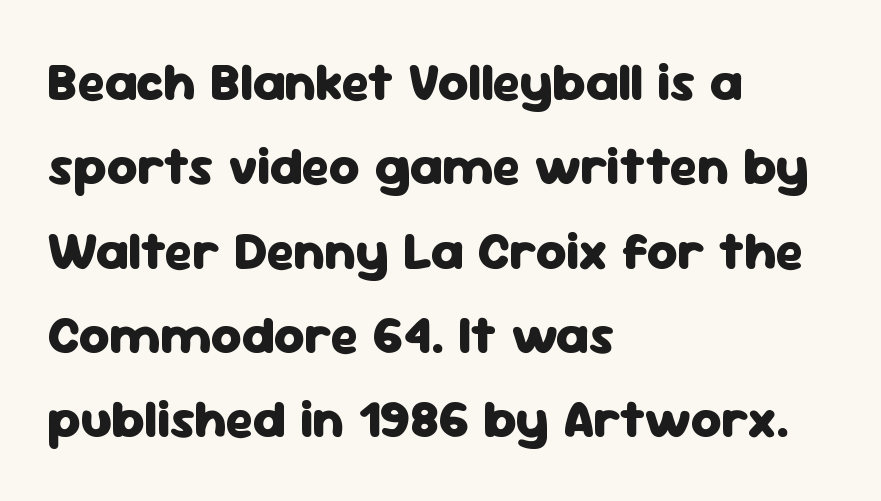
This rendering features lettering with no underline. When letters stand straight like this, we call the style roman or upright. The passage is arranged the way most books set body copy — flush left. Normally led — the rows are evenly, conventionally spaced. Tracking here is standard; glyphs follow each other at the usual distance.
